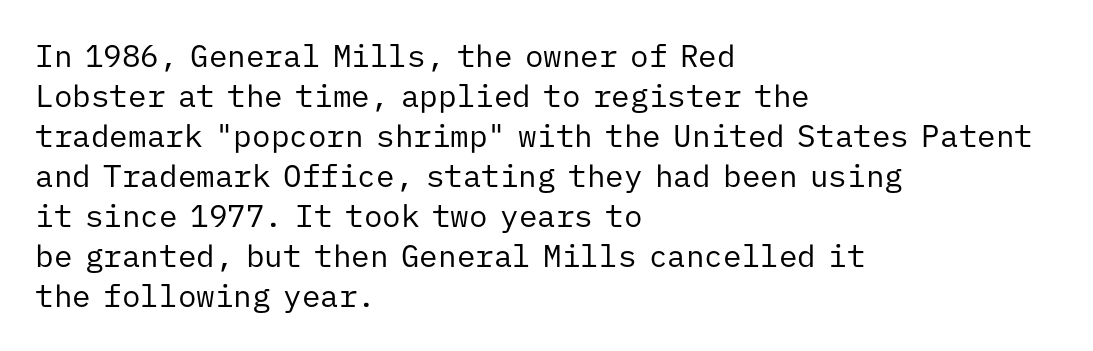
Q: Is the text bold? A: No.
Q: Is the text italic (slanted)? A: No, it is upright.
Q: Is the typeface a serif or a sans-serif typeface? A: Sans-serif.
Q: Is the text underlined? A: No.
Q: How is the paragraph aligned? A: Left-aligned.
Q: Is the spacing between letters normal or unusually wide? A: Normal.
Q: Is the spacing between lines tight, normal or loose? A: Normal.
Q: Width (condensed, normal, or wide)? A: Normal.
Q: Stroke contrast? A: Low.
Q: x-height? A: Medium.
Q: Monospaced? A: Yes.
